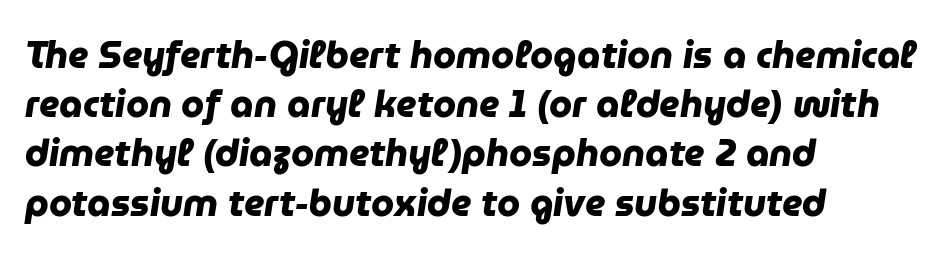
Look at the bottom of the vertical strokes: they stop flat, with no serifs. How are the letters spaced? Ordinarily, with no added tracking. Looks like regular typesetting: each glyph gets only the width it needs. Visually the block forms a straight wall on the left and a jagged coastline on the right. Glance below the letters and you will spot only blank space.
